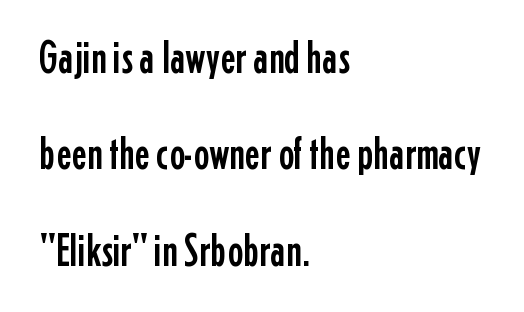
{"serif": "no", "italic": "no", "width": "condensed", "stroke_contrast": "low", "x_height": "medium", "monospaced": "no", "underline": "no", "align": "left", "line_spacing": "loose", "line_spacing_ratio": 2.05, "letter_spacing": "normal", "letter_spacing_em": 0.0, "glyph_px": 47}
